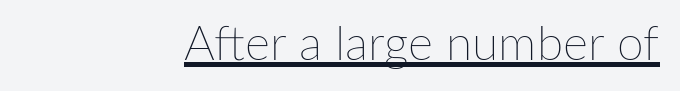
{"italic": "no", "bold": "no", "weight": "thin", "width": "normal", "stroke_contrast": "low", "x_height": "medium", "monospaced": "no", "underline": "yes", "align": "right", "letter_spacing": "normal", "letter_spacing_em": 0.0, "glyph_px": 48}
